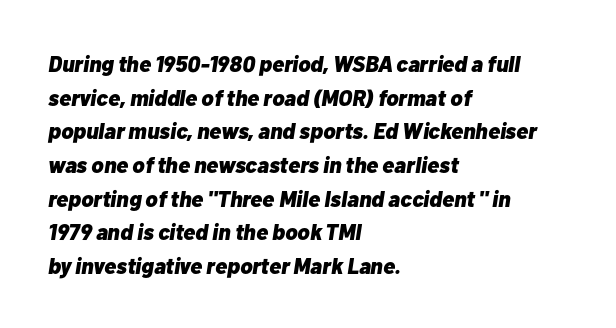
{"italic": "yes", "lean": "right", "slant_degrees": 10, "bold": "yes", "underline": "no", "align": "left", "line_spacing": "normal", "line_spacing_ratio": 1.53, "letter_spacing": "normal", "letter_spacing_em": 0.0, "glyph_px": 22}
